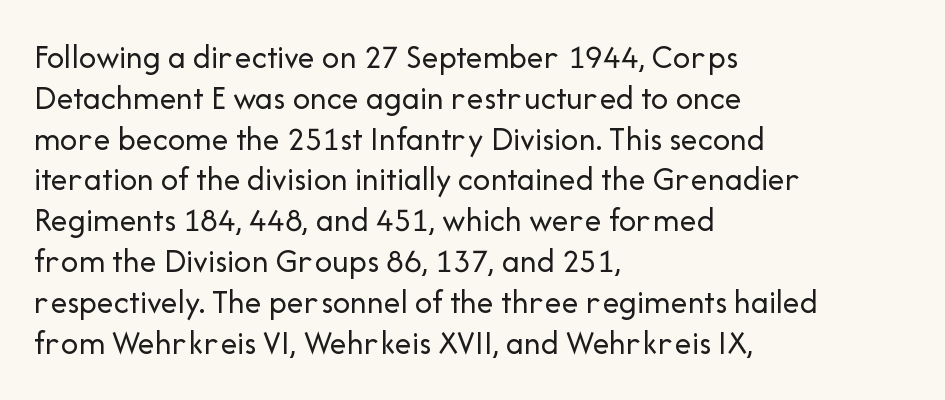
{"serif": "no", "italic": "no", "bold": "no", "weight": "regular", "width": "normal", "stroke_contrast": "low", "x_height": "medium", "monospaced": "no", "underline": "no", "align": "left", "line_spacing_ratio": 1.2, "letter_spacing": "normal", "letter_spacing_em": 0.0, "glyph_px": 34}
